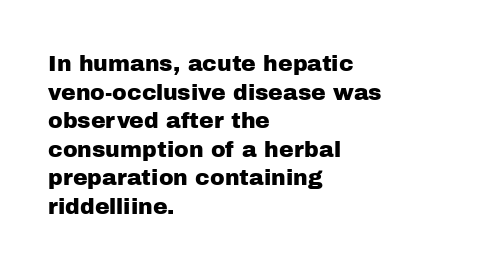
{"italic": "no", "underline": "no", "align": "left", "line_spacing": "normal", "line_spacing_ratio": 1.3, "letter_spacing": "normal", "letter_spacing_em": 0.0, "glyph_px": 22}
